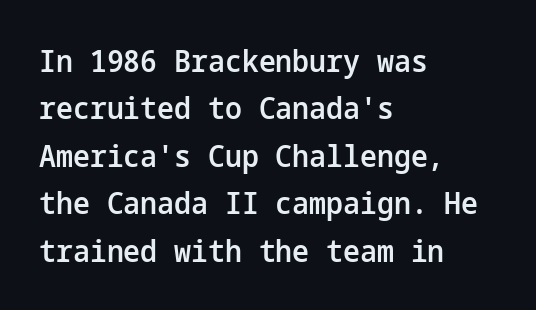
{"serif": "no", "italic": "no", "bold": "semi", "weight": "semibold", "width": "normal", "stroke_contrast": "low", "x_height": "medium", "underline": "no", "align": "left", "line_spacing": "normal", "line_spacing_ratio": 1.58, "letter_spacing": "normal", "letter_spacing_em": 0.0, "glyph_px": 30}
